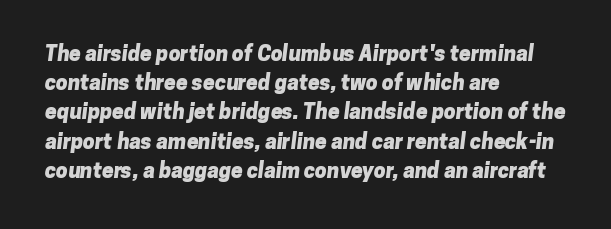
Set as a true bold cut, around the 700 mark. How would I describe the line gaps? Plain and ordinary. The lines are quadded left. Descenders hang freely into open space. Characters follow at the spacing the type designer built in.
